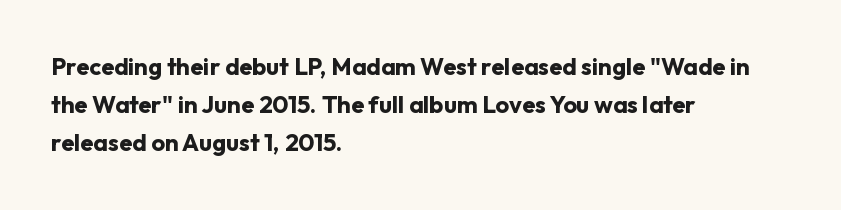
The image shows 24 px bold type, upright; set left-aligned, normal line spacing (1.59x), normal letter spacing, not underlined.
